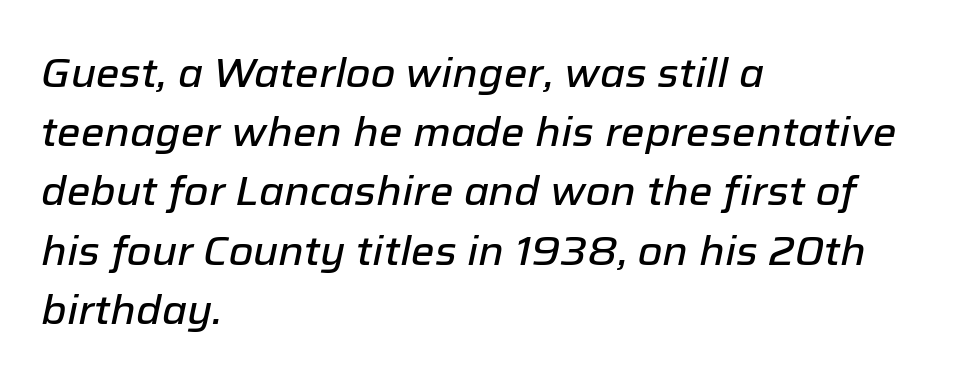
The image shows 40 px text type, italic (leaning right); set left-aligned, normal line spacing (1.48x), normal letter spacing, not underlined; low stroke contrast and a medium x-height.
